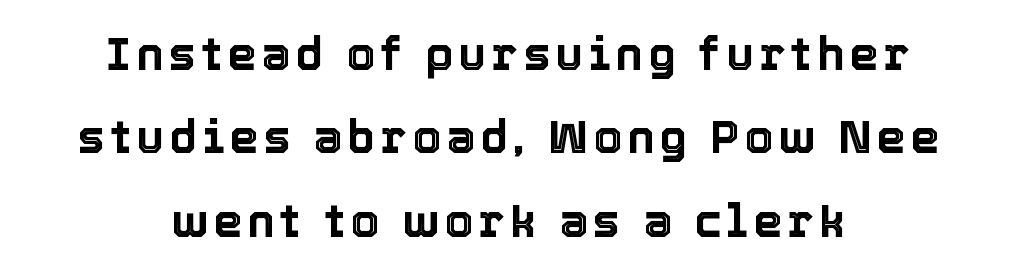
Q: Is the text italic (slanted)? A: No, it is upright.
Q: Is the text underlined? A: No.
Q: How is the paragraph aligned? A: Centered.
Q: Width (condensed, normal, or wide)? A: Normal.
Q: x-height? A: Medium.
Q: Monospaced? A: No.
